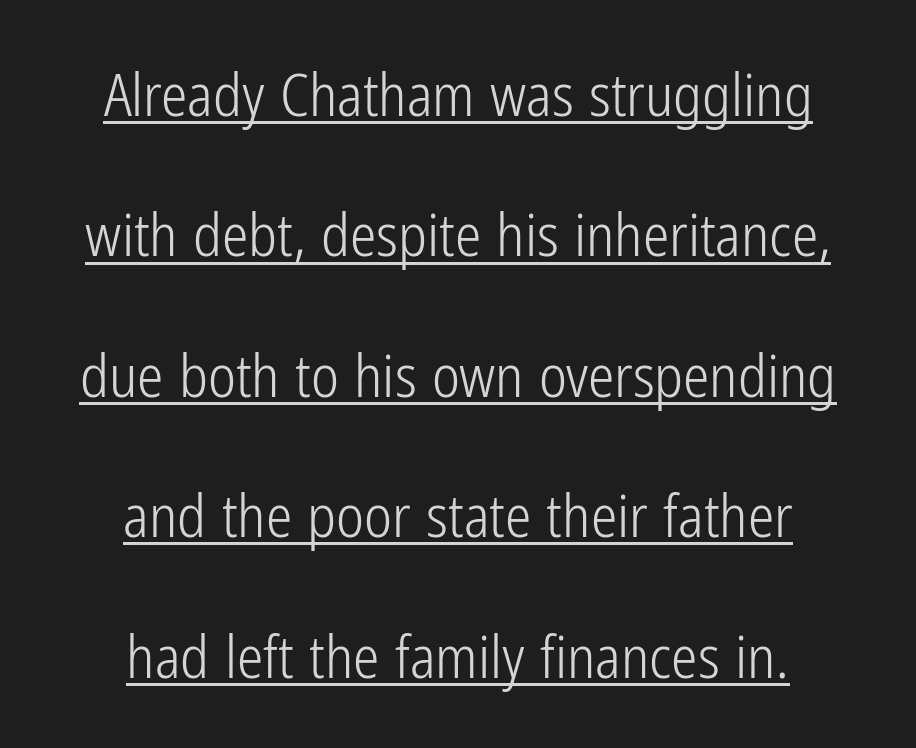
The image shows 59 px light, condensed sans-serif type, upright; set centered, loose line spacing (2.38x), normal letter spacing, underlined; low stroke contrast and a medium x-height.
